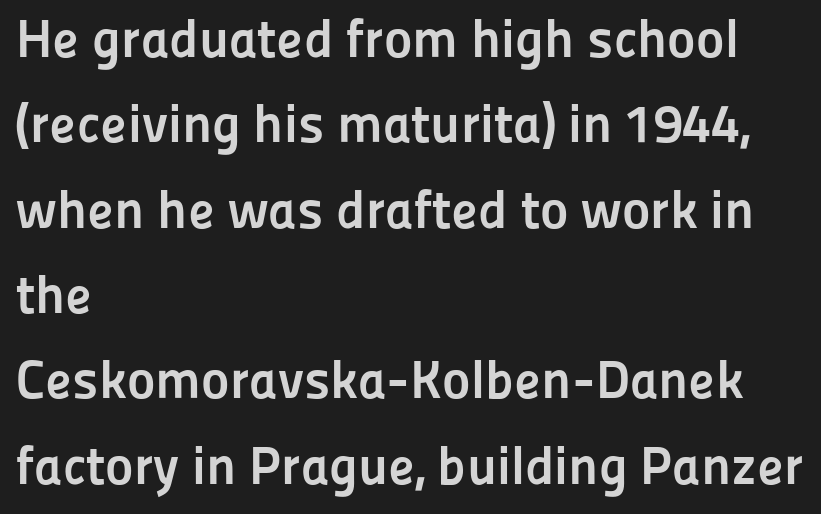
{"serif": "no", "italic": "no", "bold": "yes", "weight": "semibold", "width": "normal", "stroke_contrast": "low", "x_height": "medium", "monospaced": "no", "underline": "no", "align": "left", "line_spacing": "normal", "line_spacing_ratio": 1.58, "letter_spacing": "normal", "letter_spacing_em": 0.0, "glyph_px": 54}
